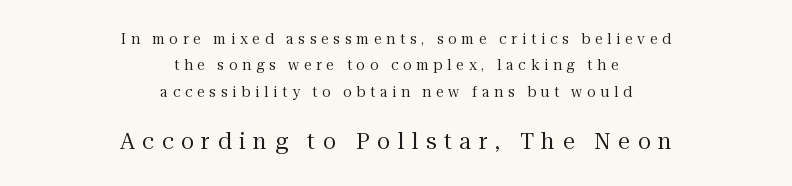
{"italic": "no", "bold": "no", "underline": "no", "align": "center", "line_spacing_ratio": 1.88, "letter_spacing": "wide", "letter_spacing_em": 0.34, "larger_block": "second", "size_ratio": 1.57, "glyph_px": 22}
